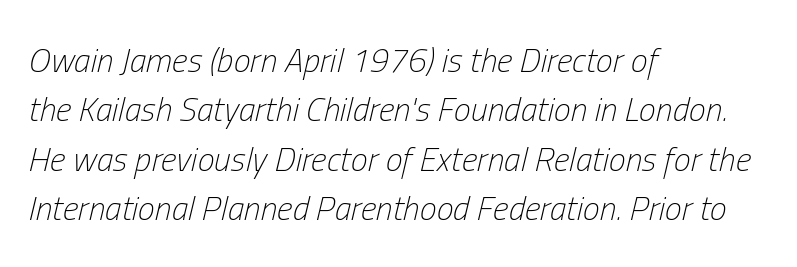
The image shows 34 px light, condensed type, italic (leaning right); set left-aligned, normal line spacing (1.45x), normal letter spacing, not underlined; low stroke contrast and a medium x-height.
